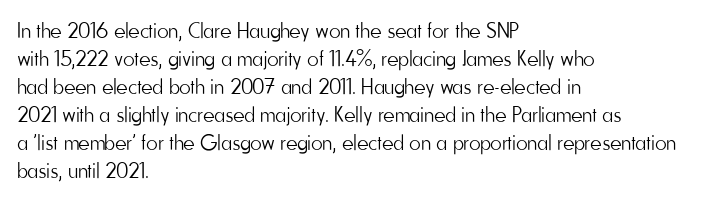
The image shows 22 px text type, upright; set left-aligned, normal line spacing (1.27x), normal letter spacing, not underlined.
